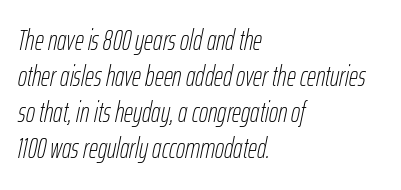
The image shows 28 px thin, condensed type, italic (leaning right); set left-aligned, normal line spacing (1.29x), normal letter spacing, not underlined; low stroke contrast and a medium x-height.
